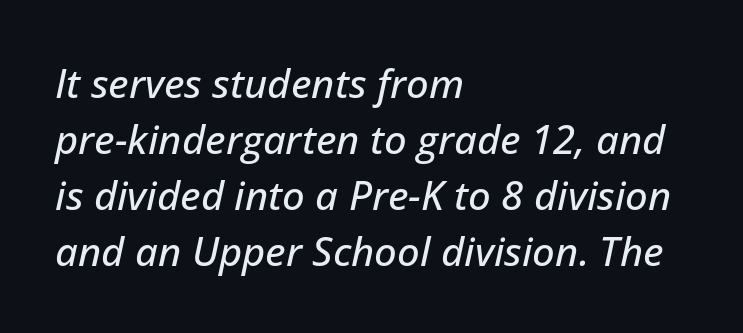
The image shows 40 px text type, italic (leaning right); set left-aligned, normal line spacing (1.4x), normal letter spacing, not underlined; low stroke contrast and a medium x-height.
